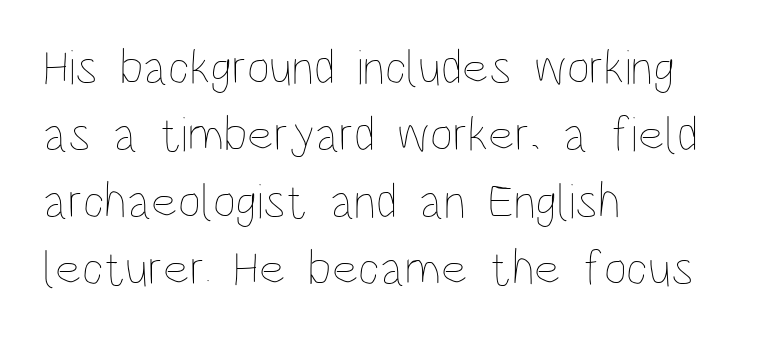
The image shows 50 px thin, condensed type, upright; set left-aligned, normal line spacing (1.34x), normal letter spacing, not underlined; low stroke contrast and a large x-height.
